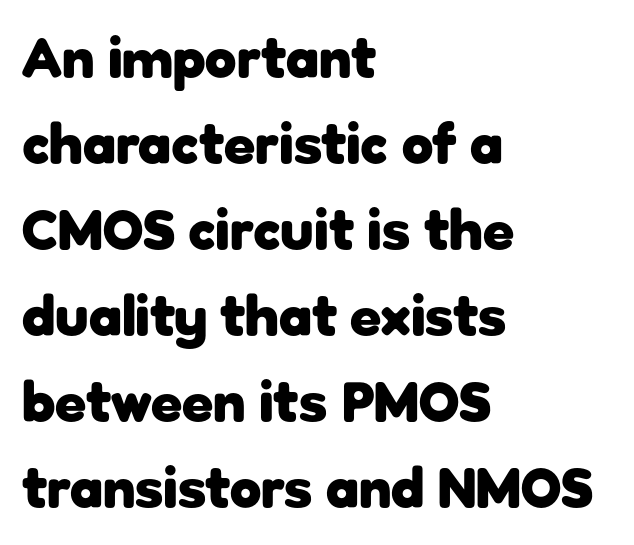
Leading matches the norm, producing a regular column. Plain, unruled lines of type. A roman cut, with each character standing at attention. Default kerning and tracking; the words read as compact shapes.
